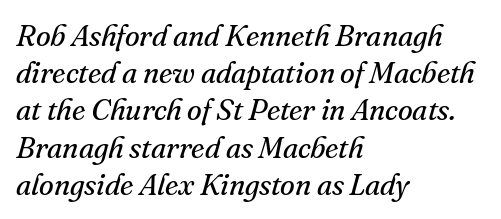
The image shows 30 px regular-weight serif type, italic (leaning right); set left-aligned, line spacing 1.24x, normal letter spacing, not underlined; medium stroke contrast and a small x-height.
